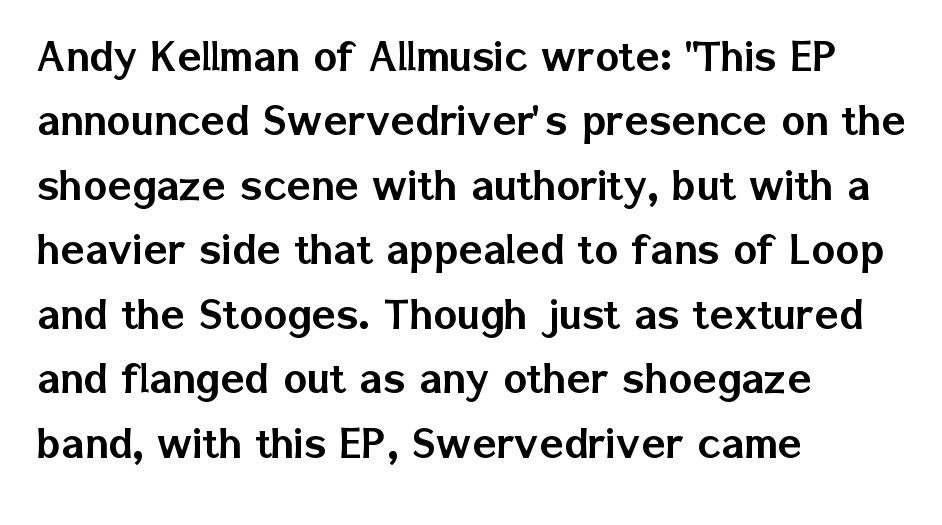
Q: Is the text italic (slanted)? A: No, it is upright.
Q: Is the typeface a serif or a sans-serif typeface? A: Sans-serif.
Q: Is the text underlined? A: No.
Q: How is the paragraph aligned? A: Left-aligned.
Q: Is the spacing between letters normal or unusually wide? A: Normal.
Q: Is the spacing between lines tight, normal or loose? A: Normal.
Q: Width (condensed, normal, or wide)? A: Normal.
Q: Stroke contrast? A: Low.
Q: x-height? A: Medium.
Q: Monospaced? A: No.
